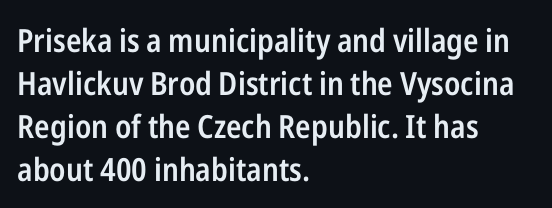
{"serif": "no", "italic": "no", "bold": "semi", "weight": "semibold", "width": "condensed", "stroke_contrast": "low", "x_height": "medium", "monospaced": "no", "underline": "no", "align": "left", "line_spacing": "normal", "line_spacing_ratio": 1.34, "letter_spacing": "normal", "letter_spacing_em": 0.0, "glyph_px": 32}
